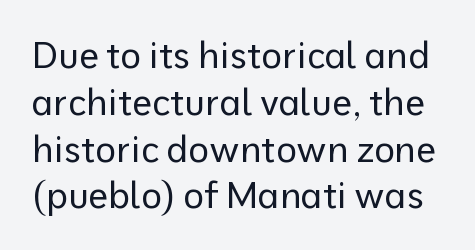
{"serif": "no", "italic": "no", "bold": "no", "weight": "regular", "width": "normal", "stroke_contrast": "low", "x_height": "medium", "monospaced": "no", "underline": "no", "line_spacing": "normal", "line_spacing_ratio": 1.3, "letter_spacing": "normal", "letter_spacing_em": 0.0, "glyph_px": 36}
